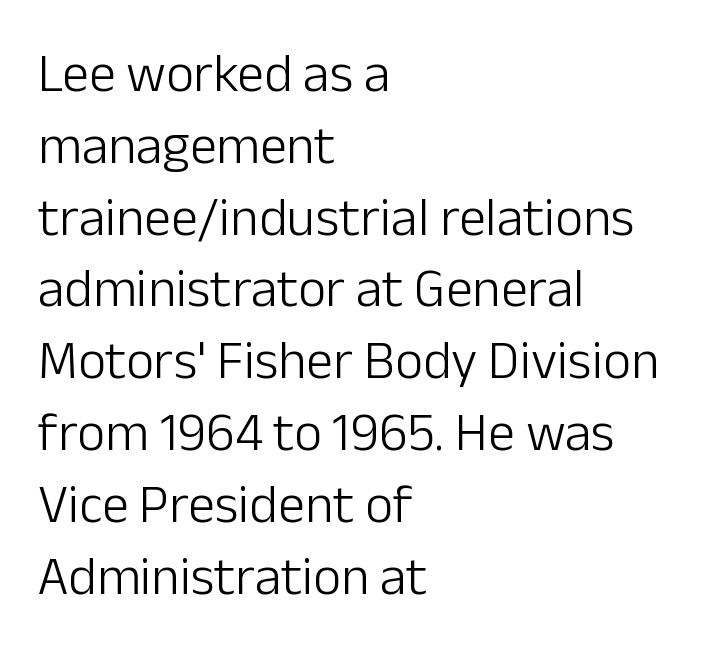
Q: Is the text bold? A: No.
Q: Is the text italic (slanted)? A: No, it is upright.
Q: Is the typeface a serif or a sans-serif typeface? A: Sans-serif.
Q: Is the text underlined? A: No.
Q: How is the paragraph aligned? A: Left-aligned.
Q: Is the spacing between letters normal or unusually wide? A: Normal.
Q: Is the spacing between lines tight, normal or loose? A: Normal.
Q: Width (condensed, normal, or wide)? A: Normal.
Q: Stroke contrast? A: Low.
Q: x-height? A: Medium.
Q: Monospaced? A: No.
